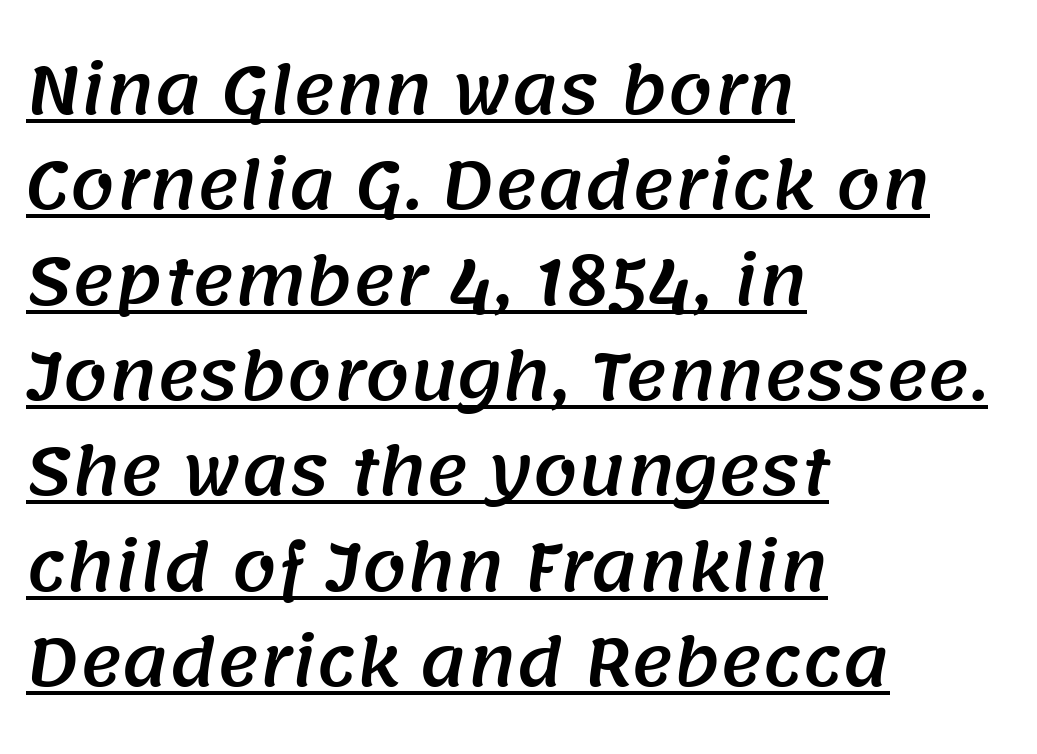
Looks like regular typesetting: each glyph gets only the width it needs. Type style note: lacks serifs. The horizontal fit of the characters is conventional and even. Compared with typical paragraphs, the rows here are spaced about the same.
